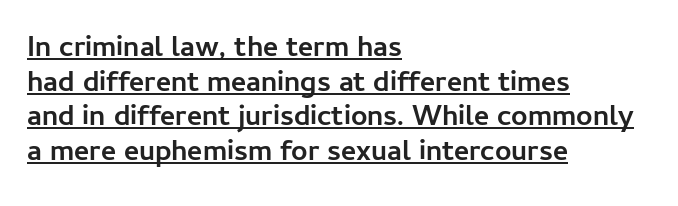
Character widths vary here, with narrow letters taking less room than wide ones. Caption: multi-line text, flush left, ragged right. Unlike italic type, these characters show no tilt at all. Standard letterfit; no display-style spreading of the glyphs. Underlining? Definitely there.
